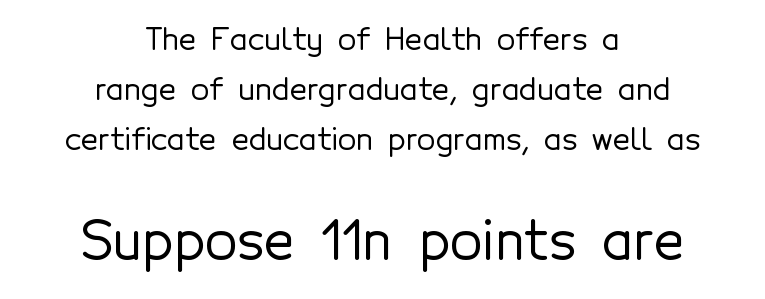
{"serif": "no", "italic": "no", "width": "normal", "x_height": "medium", "monospaced": "no", "underline": "no", "align": "center", "line_spacing": "normal", "line_spacing_ratio": 1.67, "letter_spacing": "normal", "letter_spacing_em": 0.0, "larger_block": "second", "size_ratio": 1.77, "glyph_px": 53}
